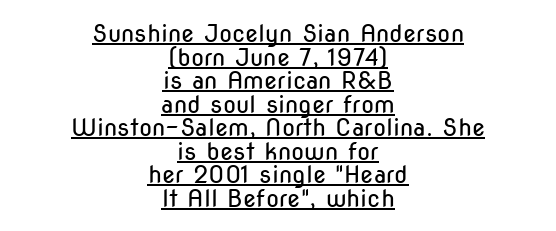
{"italic": "no", "bold": "no", "underline": "yes", "align": "center", "line_spacing": "tight", "line_spacing_ratio": 0.98, "letter_spacing": "normal", "letter_spacing_em": 0.0, "glyph_px": 24}
